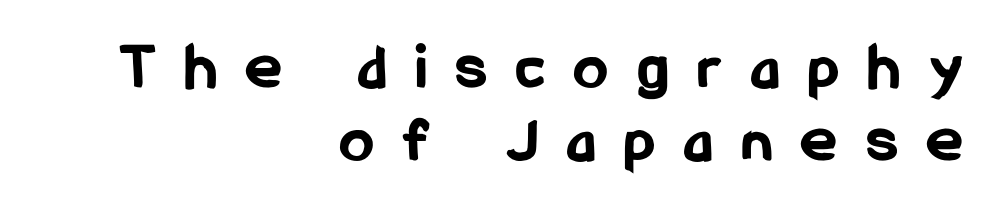
The image shows 67 px bold, condensed sans-serif type, upright; set right-aligned, tight line spacing (1.09x), unusually wide letter spacing (+0.45 em), not underlined; low stroke contrast and a medium x-height.
